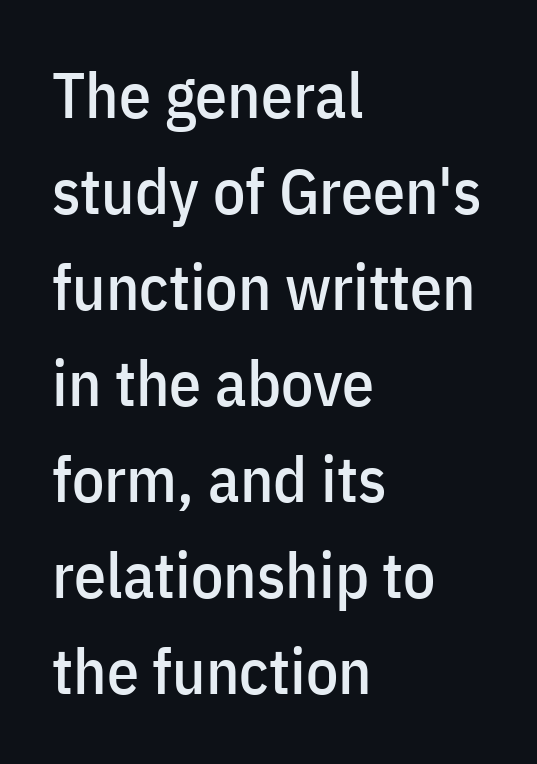
Upright lettering throughout. You could call the tracking neutral — neither tight nor loose. Examine the stroke ends and you'll find no serifs. The passage shown is typed in a proportional face where columns would drift. Lines of text with bare space underneath.
